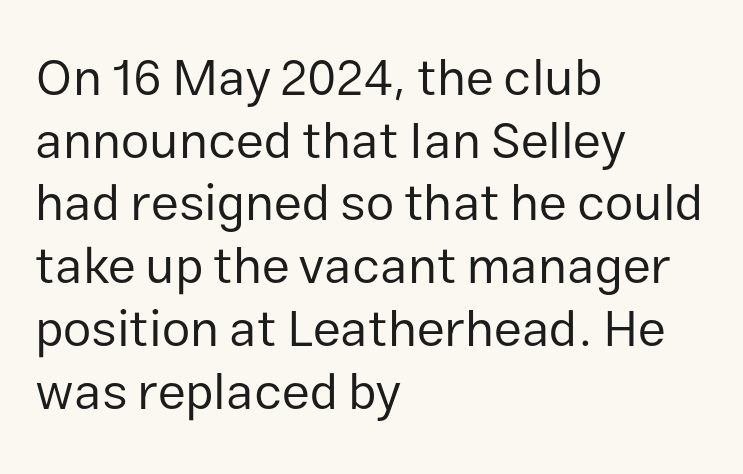
Q: Is the text bold? A: No.
Q: Is the text italic (slanted)? A: No, it is upright.
Q: Is the typeface a serif or a sans-serif typeface? A: Sans-serif.
Q: Is the text underlined? A: No.
Q: How is the paragraph aligned? A: Left-aligned.
Q: Is the spacing between letters normal or unusually wide? A: Normal.
Q: Width (condensed, normal, or wide)? A: Normal.
Q: Stroke contrast? A: Low.
Q: x-height? A: Medium.
Q: Monospaced? A: No.
